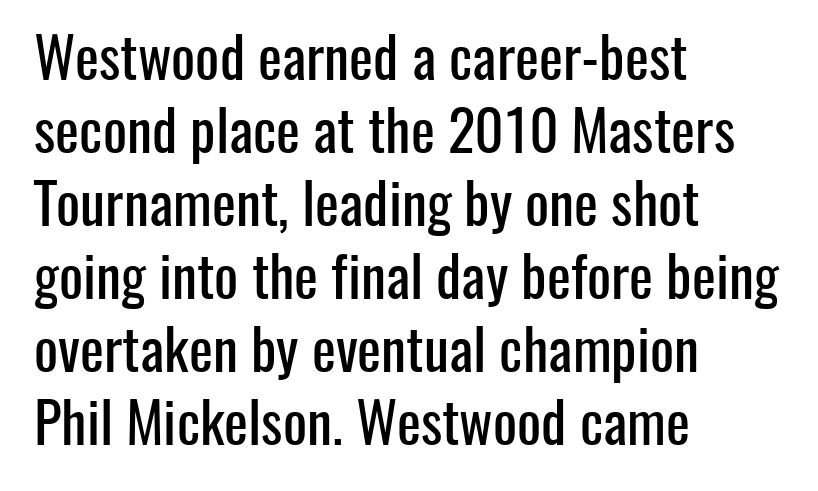
Q: Is the text italic (slanted)? A: No, it is upright.
Q: Is the typeface a serif or a sans-serif typeface? A: Sans-serif.
Q: Is the text underlined? A: No.
Q: How is the paragraph aligned? A: Left-aligned.
Q: Is the spacing between letters normal or unusually wide? A: Normal.
Q: Is the spacing between lines tight, normal or loose? A: Normal.
Q: Width (condensed, normal, or wide)? A: Condensed.
Q: Stroke contrast? A: Low.
Q: x-height? A: Medium.
Q: Monospaced? A: No.
